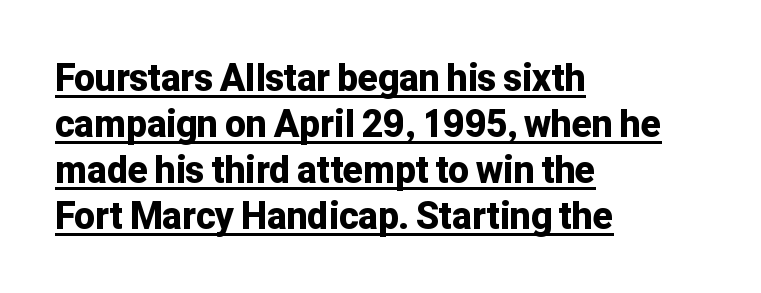
{"serif": "no", "italic": "no", "bold": "yes", "weight": "bold", "width": "normal", "stroke_contrast": "low", "x_height": "medium", "monospaced": "no", "underline": "yes", "align": "left", "line_spacing_ratio": 1.24, "letter_spacing": "normal", "letter_spacing_em": 0.0, "glyph_px": 37}
